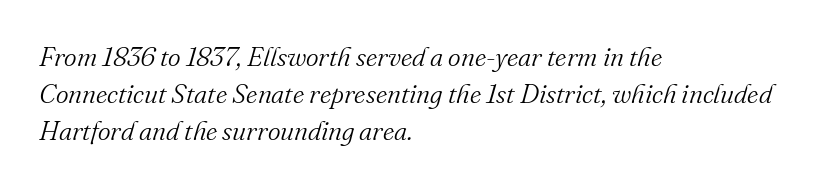
{"italic": "yes", "lean": "right", "slant_degrees": 16, "bold": "no", "underline": "no", "align": "left", "line_spacing": "normal", "line_spacing_ratio": 1.37, "letter_spacing": "normal", "letter_spacing_em": 0.0, "glyph_px": 27}
